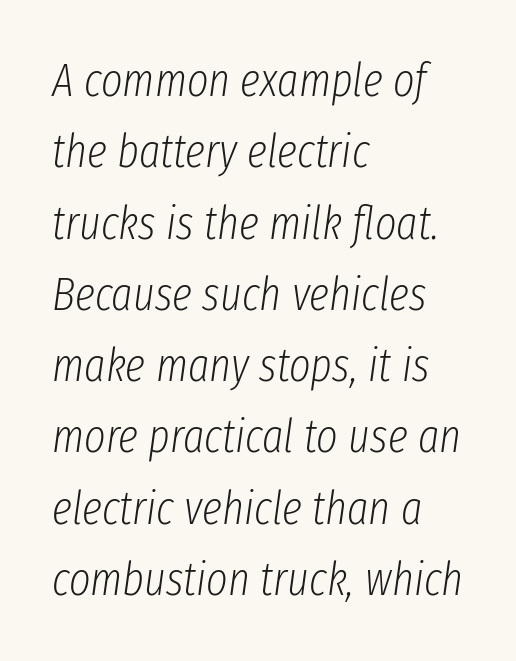
Q: Is the text bold? A: No.
Q: Is the text italic (slanted)? A: Yes, it leans right by about 8 degrees.
Q: Is the text underlined? A: No.
Q: How is the paragraph aligned? A: Left-aligned.
Q: Is the spacing between letters normal or unusually wide? A: Normal.
Q: Is the spacing between lines tight, normal or loose? A: Normal.
Q: Width (condensed, normal, or wide)? A: Condensed.
Q: Stroke contrast? A: Low.
Q: x-height? A: Medium.
Q: Monospaced? A: No.
